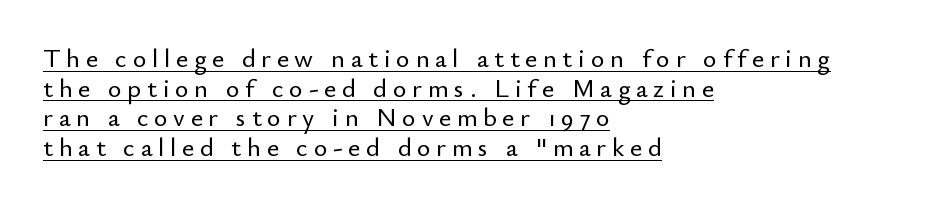
The image shows 26 px text type, upright; set left-aligned, tight line spacing (1.14x), unusually wide letter spacing (+0.22 em), underlined.
